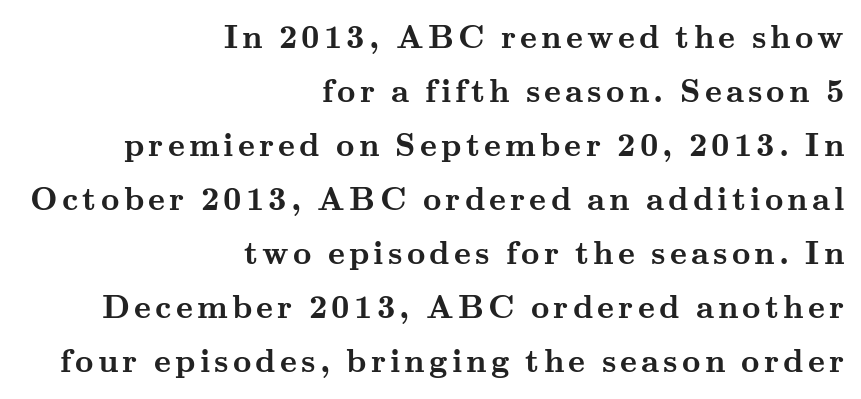
The image shows 32 px semibold, wide serif type, upright; set right-aligned, normal line spacing (1.69x), not underlined; medium stroke contrast and a small x-height.
